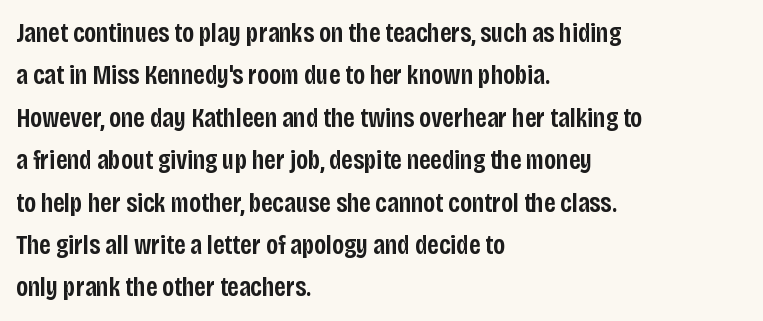
Q: Is the text bold? A: Semi-bold.
Q: Is the text italic (slanted)? A: No, it is upright.
Q: Is the text underlined? A: No.
Q: How is the paragraph aligned? A: Left-aligned.
Q: Is the spacing between letters normal or unusually wide? A: Normal.
Q: Is the spacing between lines tight, normal or loose? A: Normal.
